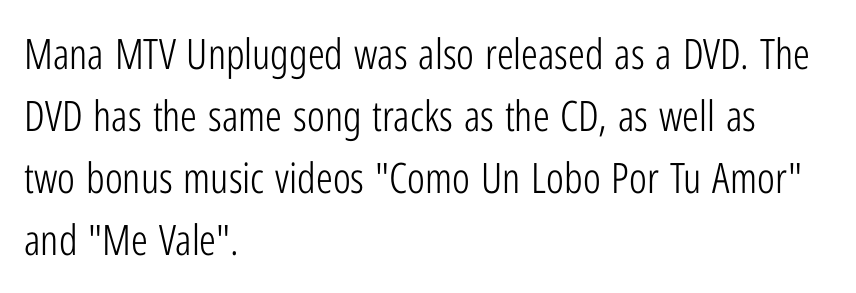
The image shows 42 px light, condensed sans-serif type, upright; set left-aligned, normal line spacing (1.48x), normal letter spacing, not underlined; low stroke contrast and a medium x-height.
